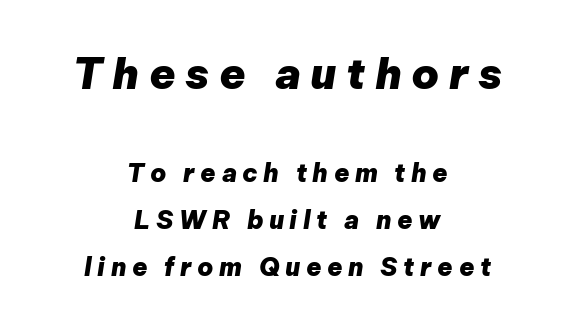
Q: Is the text bold? A: Yes.
Q: Is the text italic (slanted)? A: Yes, it leans right by about 9 degrees.
Q: Is the text underlined? A: No.
Q: How is the paragraph aligned? A: Centered.
Q: Is the spacing between letters normal or unusually wide? A: Unusually wide.
Q: Which block of text is set in a larger size, the first (top) or the second (bottom)? A: The first (top) one.
Q: Width (condensed, normal, or wide)? A: Normal.
Q: Stroke contrast? A: Low.
Q: x-height? A: Medium.
Q: Monospaced? A: No.
